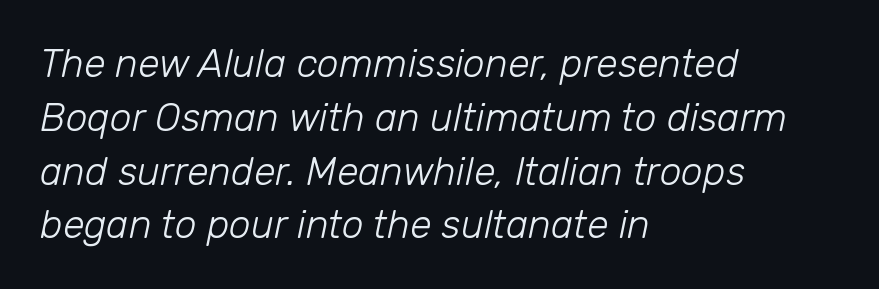
The image shows 39 px light type, italic (leaning right); set left-aligned, normal line spacing (1.38x), normal letter spacing, not underlined; low stroke contrast and a medium x-height.
